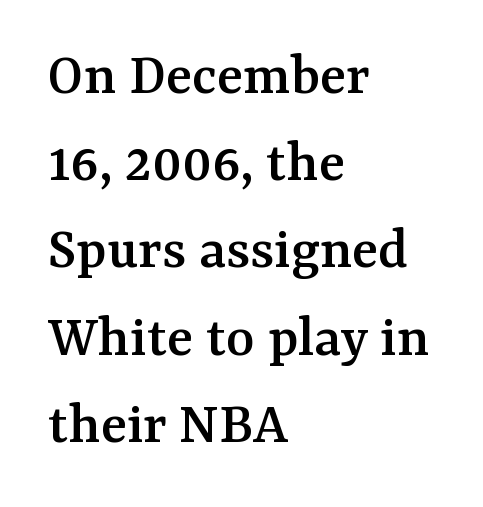
Does the copy run flush right? No — it runs flush left. Unmarked baselines from the first word to the last. Check where the strokes stop: tiny serifs finish them off. In terms of leading, this rendering sits right in the middle. How are the letters spaced? Ordinarily, with no added tracking. The passage shown is typed in a proportional face where columns would drift.
